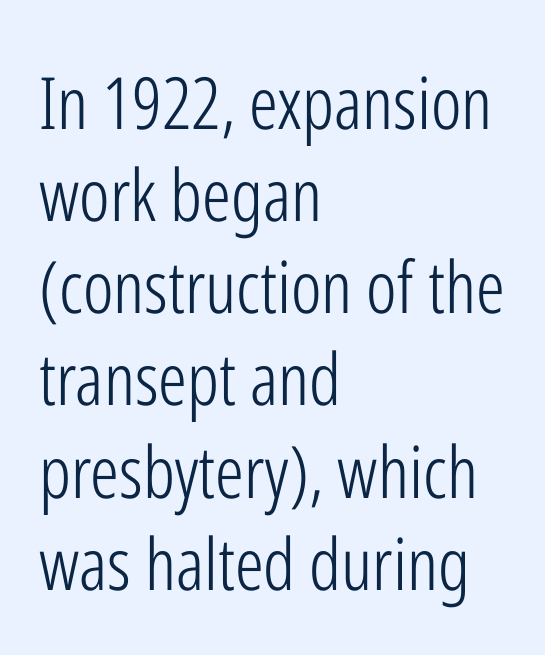
The image shows 72 px light, condensed sans-serif type, upright; set left-aligned, normal line spacing (1.28x), normal letter spacing, not underlined; low stroke contrast and a medium x-height.
